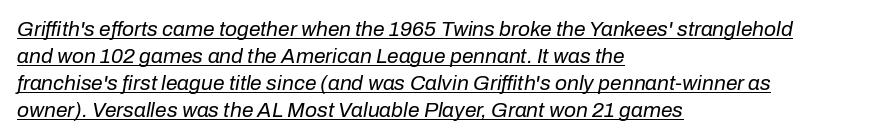
Q: Is the text bold? A: No.
Q: Is the text italic (slanted)? A: Yes, it leans right by about 10 degrees.
Q: Is the text underlined? A: Yes.
Q: How is the paragraph aligned? A: Left-aligned.
Q: Is the spacing between letters normal or unusually wide? A: Normal.
Q: Is the spacing between lines tight, normal or loose? A: Normal.
